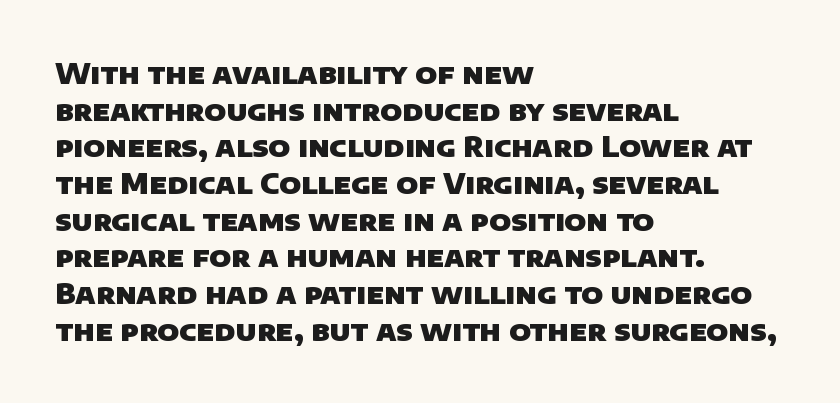
The image shows 28 px heavy sans-serif type; set left-aligned, normal line spacing (1.31x), normal letter spacing, not underlined; low stroke contrast and a large x-height.
